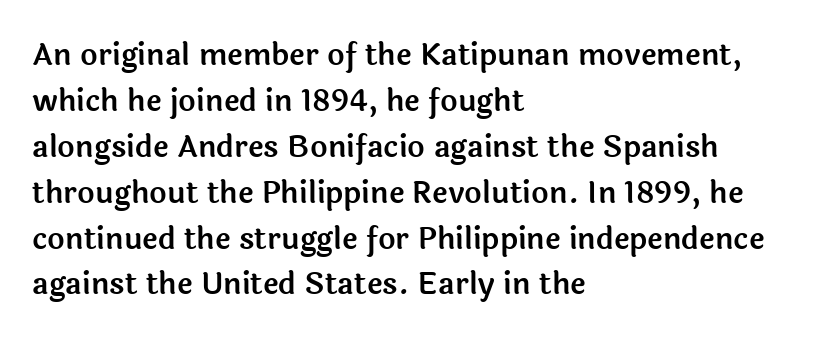
Q: Is the text italic (slanted)? A: No, it is upright.
Q: Is the typeface a serif or a sans-serif typeface? A: Sans-serif.
Q: Is the text underlined? A: No.
Q: How is the paragraph aligned? A: Left-aligned.
Q: Is the spacing between letters normal or unusually wide? A: Normal.
Q: Is the spacing between lines tight, normal or loose? A: Normal.
Q: Width (condensed, normal, or wide)? A: Normal.
Q: x-height? A: Medium.
Q: Monospaced? A: No.
